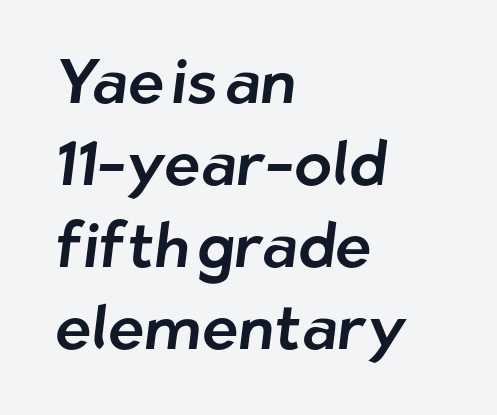
The image shows 62 px sans-serif type; set left-aligned, normal line spacing (1.32x), normal letter spacing, not underlined; low stroke contrast and a medium x-height.
